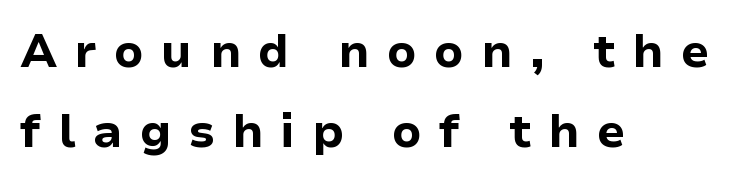
The specimen reads as upright at a glance. Note: no serifs on the glyphs. Does the copy run flush right? No — it runs flush left. The face used here is proportionally spaced, like ordinary book or web type. The font is running at its bold setting. Anything drawn beneath the words? Only blank space.
